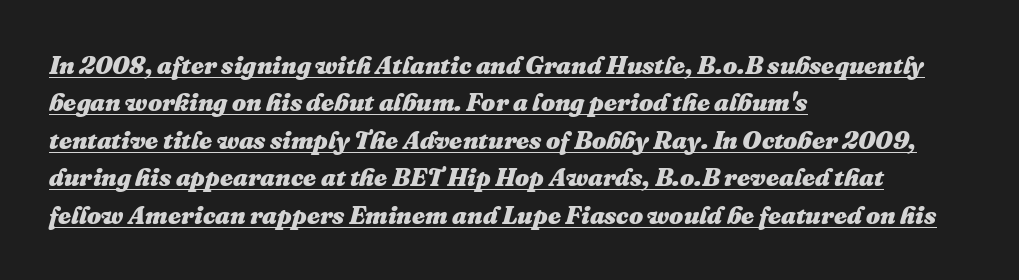
The typesetting leans heavy: a genuine bold. The rag falls on the right side of this text block. The rendering applies a slant to the glyphs. Nobody touched the tracking dial on this one.
